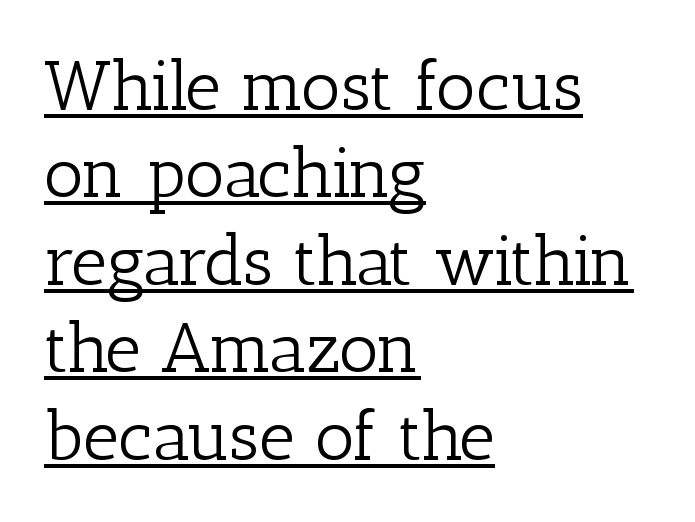
Q: Is the text bold? A: No.
Q: Is the text italic (slanted)? A: No, it is upright.
Q: Is the typeface a serif or a sans-serif typeface? A: Serif.
Q: Is the text underlined? A: Yes.
Q: How is the paragraph aligned? A: Left-aligned.
Q: Is the spacing between letters normal or unusually wide? A: Normal.
Q: Is the spacing between lines tight, normal or loose? A: Normal.
Q: Width (condensed, normal, or wide)? A: Normal.
Q: Stroke contrast? A: Low.
Q: x-height? A: Medium.
Q: Monospaced? A: No.
